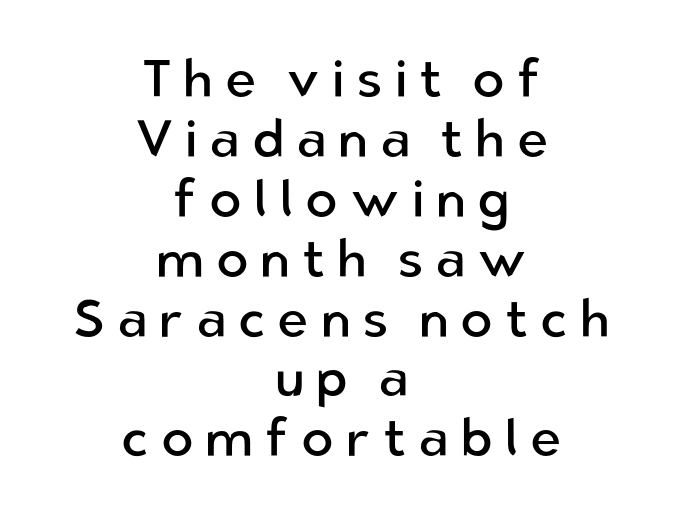
{"serif": "no", "italic": "no", "bold": "no", "weight": "regular", "width": "normal", "stroke_contrast": "low", "x_height": "medium", "monospaced": "no", "underline": "no", "align": "center", "line_spacing": "tight", "line_spacing_ratio": 1.13, "letter_spacing": "wide", "letter_spacing_em": 0.22, "glyph_px": 53}
